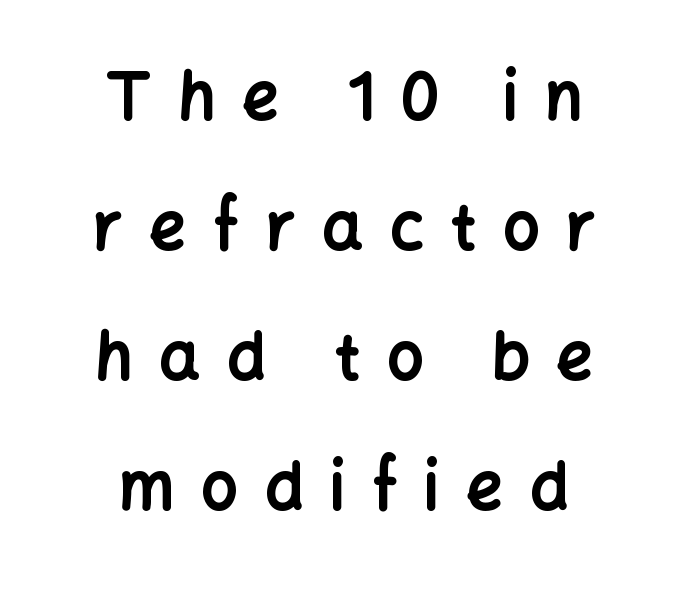
The designer dialed line spacing up above the default. Tracking here is generous; glyphs stand well apart from one another. Characters remain perfectly vertical along every line. Do the characters align in a grid? No, the font is proportional.
